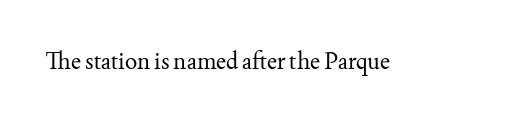
The type is set solid horizontally, with unmodified tracking. Words float on clear page, feet unadorned. A quiet, ordinary-to-light weight characterises the typeface. The type sits square on the baseline with zero lean.
